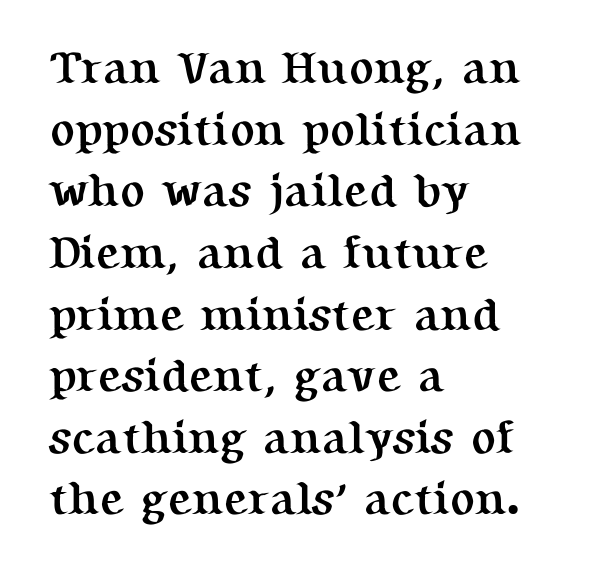
{"serif": "yes", "italic": "no", "bold": "yes", "weight": "semibold", "width": "normal", "stroke_contrast": "medium", "x_height": "medium", "monospaced": "no", "underline": "no", "align": "left", "line_spacing": "normal", "line_spacing_ratio": 1.34, "letter_spacing": "normal", "letter_spacing_em": 0.0, "glyph_px": 46}
